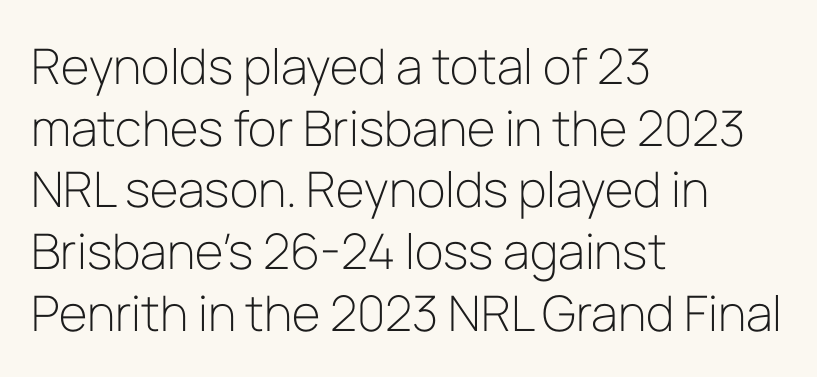
The image shows 49 px light sans-serif type, upright; set left-aligned, normal line spacing (1.26x), normal letter spacing, not underlined; low stroke contrast and a medium x-height.
